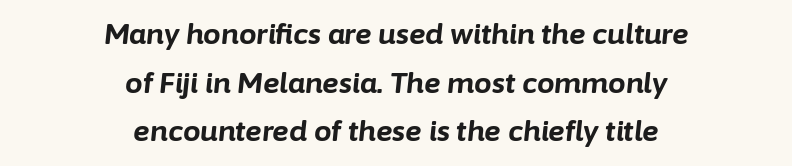
{"italic": "yes", "lean": "right", "slant_degrees": 6, "bold": "yes", "weight": "bold", "width": "normal", "stroke_contrast": "low", "x_height": "medium", "monospaced": "no", "underline": "no", "align": "center", "line_spacing_ratio": 1.74, "letter_spacing": "normal", "letter_spacing_em": 0.0, "glyph_px": 28}
